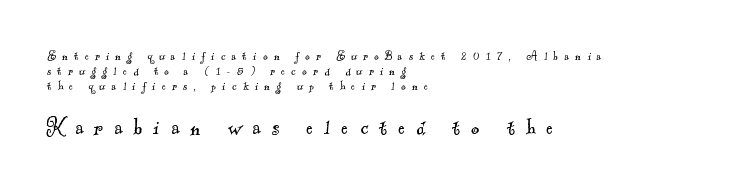
The image shows 25 px text type; set left-aligned, tight line spacing (1.07x), unusually wide letter spacing (+0.45 em), not underlined; the second (bottom) block is 1.79x larger.
